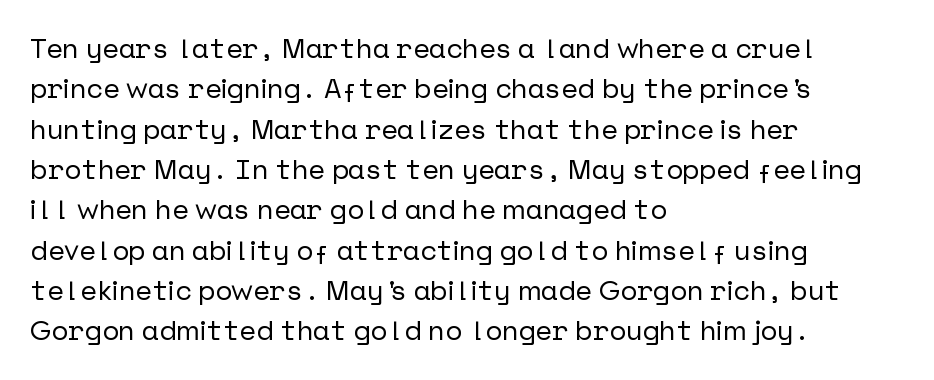
Q: Is the text italic (slanted)? A: No, it is upright.
Q: Is the typeface a serif or a sans-serif typeface? A: Sans-serif.
Q: Is the text underlined? A: No.
Q: How is the paragraph aligned? A: Left-aligned.
Q: Is the spacing between letters normal or unusually wide? A: Normal.
Q: Is the spacing between lines tight, normal or loose? A: Normal.
Q: Width (condensed, normal, or wide)? A: Normal.
Q: Stroke contrast? A: Low.
Q: x-height? A: Medium.
